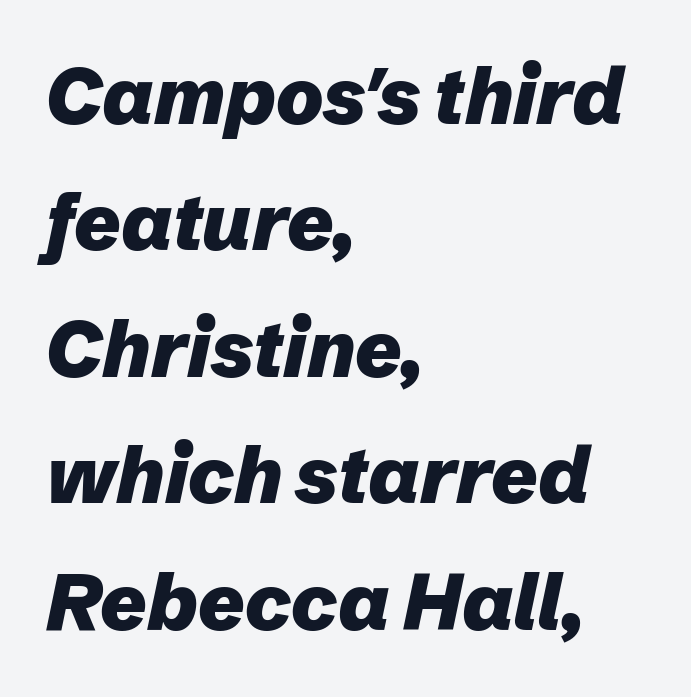
Q: Is the text bold? A: Yes.
Q: Is the text italic (slanted)? A: Yes, it leans right by about 12 degrees.
Q: Is the text underlined? A: No.
Q: How is the paragraph aligned? A: Left-aligned.
Q: Is the spacing between letters normal or unusually wide? A: Normal.
Q: Is the spacing between lines tight, normal or loose? A: Normal.
Q: Width (condensed, normal, or wide)? A: Normal.
Q: Stroke contrast? A: Low.
Q: x-height? A: Medium.
Q: Monospaced? A: No.
